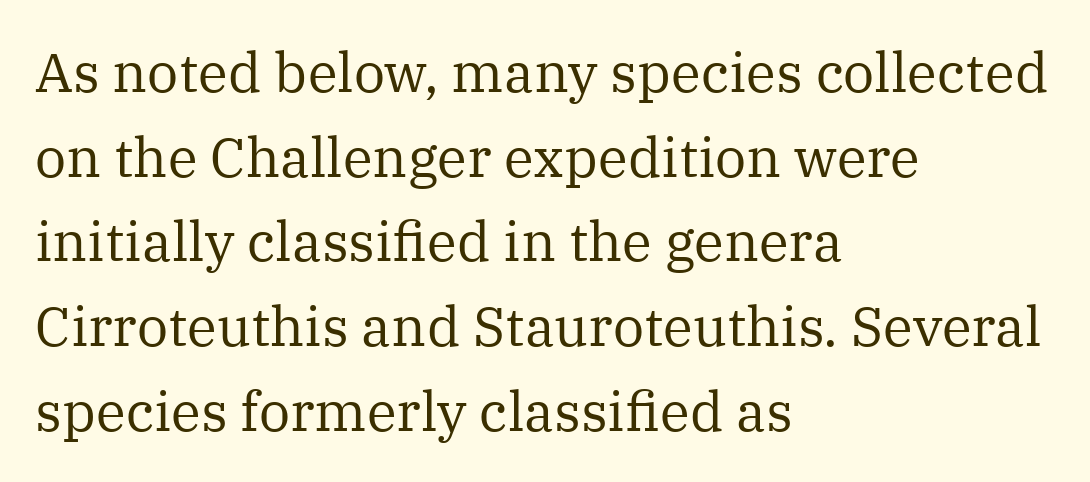
This sample has the flowing, uneven cadence of proportional lettering. A roman cut, with each character standing at attention. Vertically, the passage feels balanced, rows spaced as you'd expect. Line beginnings align vertically; line endings do not. Typographically, this falls in the serif category.
